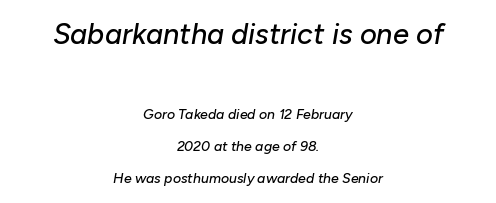
{"italic": "yes", "lean": "right", "slant_degrees": 10, "width": "normal", "stroke_contrast": "low", "x_height": "medium", "monospaced": "no", "underline": "no", "align": "center", "line_spacing": "loose", "line_spacing_ratio": 2.27, "letter_spacing": "normal", "letter_spacing_em": 0.0, "larger_block": "first", "size_ratio": 2.07, "glyph_px": 29}
